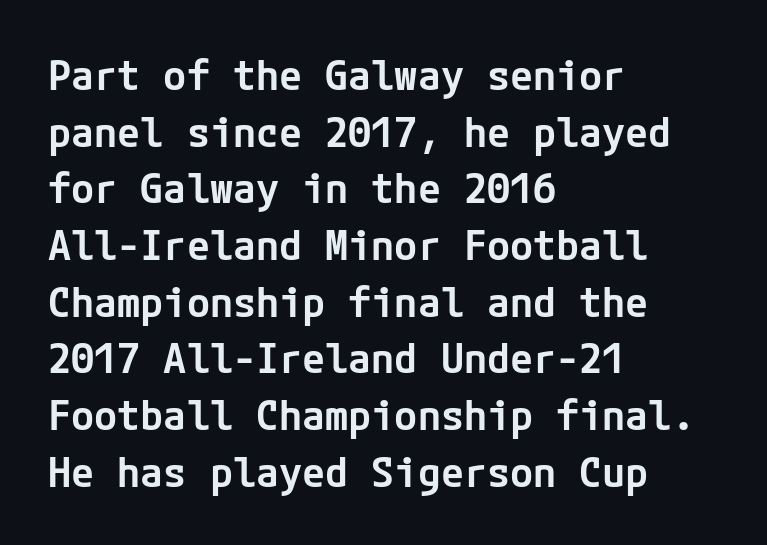
Q: Is the text bold? A: Semi-bold.
Q: Is the text italic (slanted)? A: No, it is upright.
Q: Is the typeface a serif or a sans-serif typeface? A: Sans-serif.
Q: Is the text underlined? A: No.
Q: How is the paragraph aligned? A: Left-aligned.
Q: Is the spacing between letters normal or unusually wide? A: Normal.
Q: Is the spacing between lines tight, normal or loose? A: Normal.
Q: Width (condensed, normal, or wide)? A: Normal.
Q: Stroke contrast? A: Low.
Q: x-height? A: Medium.
